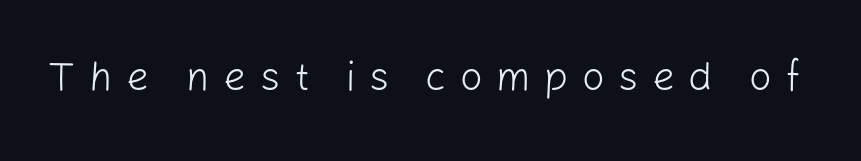
Q: Is the text bold? A: No.
Q: Is the text italic (slanted)? A: No, it is upright.
Q: Is the typeface a serif or a sans-serif typeface? A: Sans-serif.
Q: Is the text underlined? A: No.
Q: Is the spacing between letters normal or unusually wide? A: Unusually wide.
Q: Width (condensed, normal, or wide)? A: Normal.
Q: Stroke contrast? A: Low.
Q: x-height? A: Medium.
Q: Monospaced? A: No.
